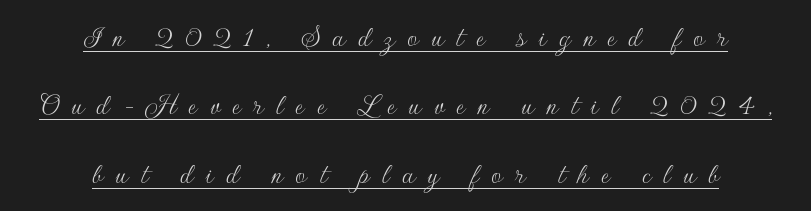
Q: Is the text bold? A: No.
Q: Is the text italic (slanted)? A: Yes.
Q: Is the typeface a serif or a sans-serif typeface? A: Sans-serif.
Q: Is the text underlined? A: Yes.
Q: How is the paragraph aligned? A: Centered.
Q: Is the spacing between letters normal or unusually wide? A: Unusually wide.
Q: Is the spacing between lines tight, normal or loose? A: Loose.
Q: Width (condensed, normal, or wide)? A: Normal.
Q: Stroke contrast? A: Low.
Q: x-height? A: Small.
Q: Monospaced? A: No.
